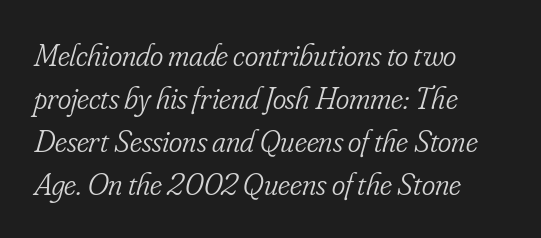
Where is the straight margin? On the left. The weight would be labelled regular, book, light, or lighter still. The type is set solid horizontally, with unmodified tracking. Compared with ordinary roman type, these characters are visibly tilted.
